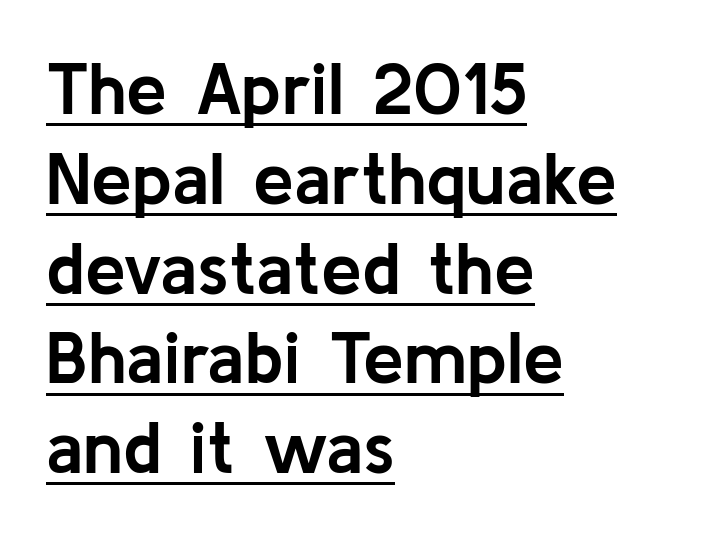
The designer went with a sans here, leaving each stem footless. Does the weight exceed regular? Yes, all the way to bold. One-word summary of the alignment: left. Italic: no, the glyphs are upright roman. Check the space under the baseline: a stroke is drawn there.
